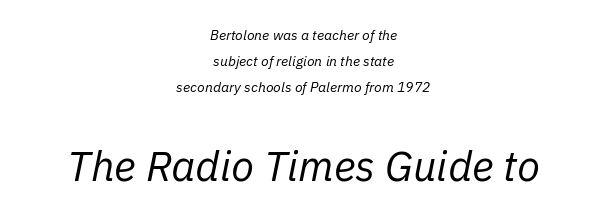
The face used here is proportionally spaced, like ordinary book or web type. The compositor balanced each line on the midline. Small over large — that's the arrangement of the two blocks here. The axis of the letterforms is tilted away from vertical.
